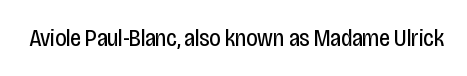
Q: Is the text bold? A: No.
Q: Is the text italic (slanted)? A: No, it is upright.
Q: Is the text underlined? A: No.
Q: Is the spacing between letters normal or unusually wide? A: Normal.
